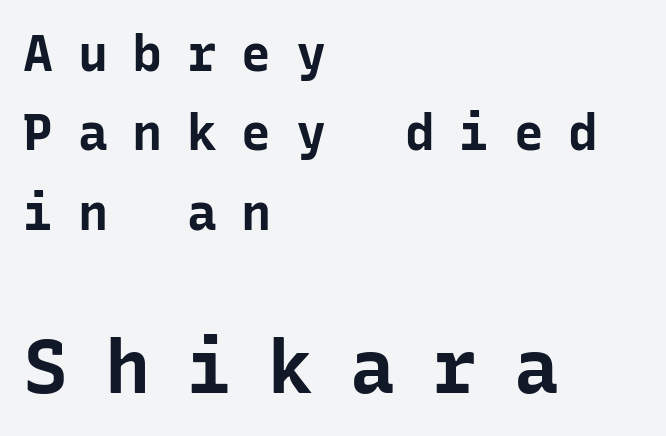
The image shows 75 px bold sans-serif type, upright, monospaced; set left-aligned, normal line spacing (1.59x), unusually wide letter spacing (+0.49 em), not underlined; the second (bottom) block is 1.5x larger; low stroke contrast and a medium x-height.
